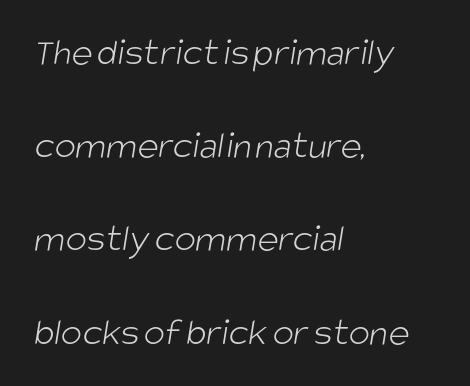
{"serif": "no", "bold": "no", "weight": "light", "width": "condensed", "stroke_contrast": "low", "x_height": "large", "monospaced": "no", "underline": "no", "align": "left", "line_spacing": "loose", "line_spacing_ratio": 2.33, "letter_spacing": "normal", "letter_spacing_em": 0.0, "glyph_px": 40}
